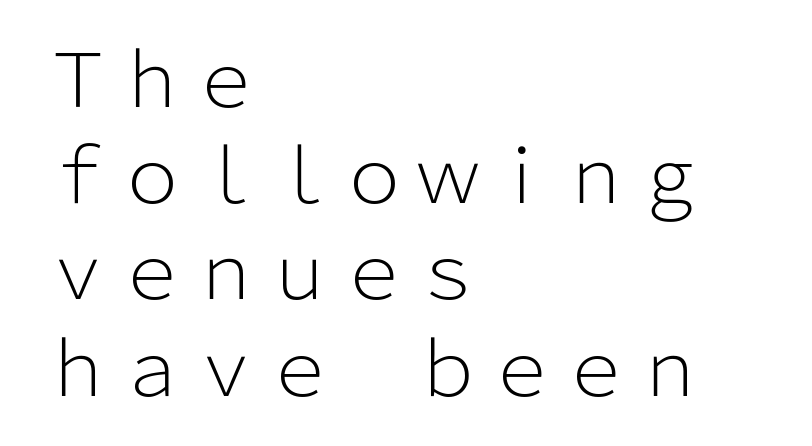
The image shows 74 px light sans-serif type, upright; set left-aligned, normal line spacing (1.3x), normal letter spacing, not underlined; low stroke contrast and a medium x-height.
